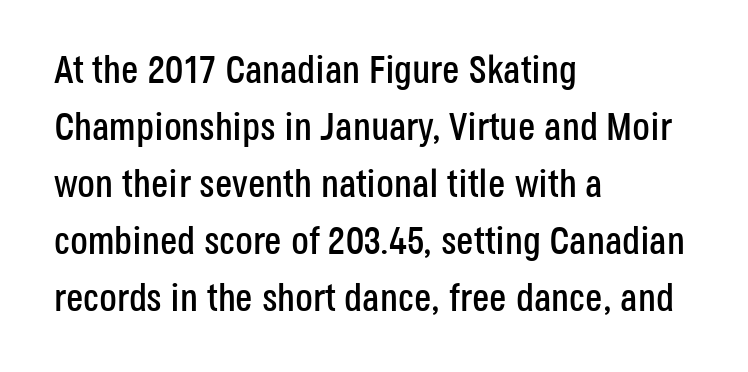
Posture: vertical. Notice how the passage keeps a crisp vertical edge on the left only. The typeface chosen for these lines omits serifs. No extra tracking has been applied to these lines. Glance below the letters and you will spot only blank space.
